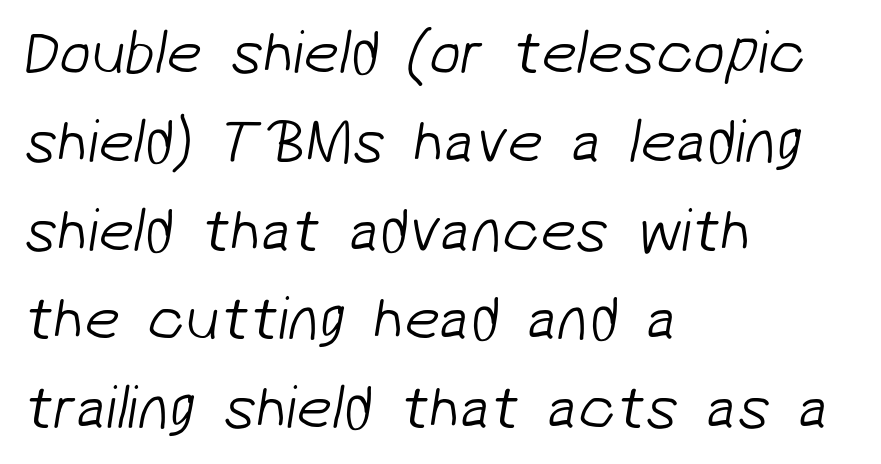
Q: Is the text bold? A: No.
Q: Is the typeface a serif or a sans-serif typeface? A: Sans-serif.
Q: Is the text underlined? A: No.
Q: How is the paragraph aligned? A: Left-aligned.
Q: Is the spacing between letters normal or unusually wide? A: Normal.
Q: Is the spacing between lines tight, normal or loose? A: Normal.
Q: Width (condensed, normal, or wide)? A: Normal.
Q: Stroke contrast? A: Low.
Q: x-height? A: Medium.
Q: Monospaced? A: No.
